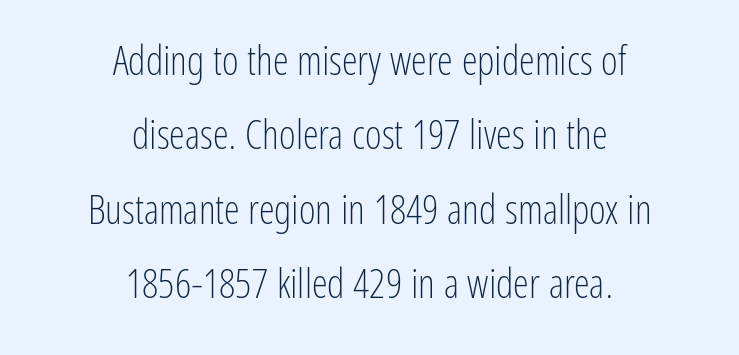
Q: Is the text bold? A: No.
Q: Is the text italic (slanted)? A: No, it is upright.
Q: Is the typeface a serif or a sans-serif typeface? A: Sans-serif.
Q: Is the text underlined? A: No.
Q: How is the paragraph aligned? A: Centered.
Q: Is the spacing between letters normal or unusually wide? A: Normal.
Q: Width (condensed, normal, or wide)? A: Condensed.
Q: Stroke contrast? A: Low.
Q: x-height? A: Medium.
Q: Monospaced? A: No.
